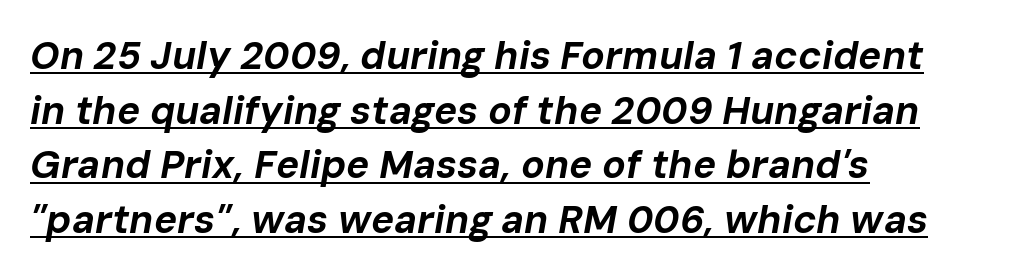
Varying glyph widths throughout — classic text-font behaviour. The typography opts for an oblique posture over an upright one. Students, observe the line beneath the letters — that is underlining. Here the glyphs are tracked normally, forming tight word shapes.
